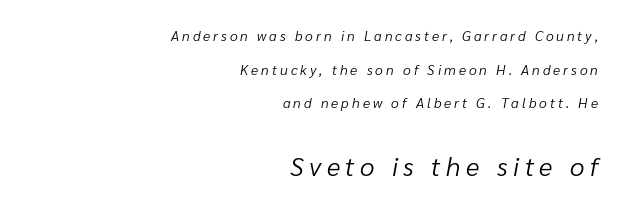
{"italic": "yes", "lean": "right", "slant_degrees": 10, "bold": "no", "underline": "no", "align": "right", "line_spacing": "loose", "line_spacing_ratio": 2.4, "letter_spacing": "wide", "letter_spacing_em": 0.21, "larger_block": "second", "size_ratio": 1.86, "glyph_px": 26}
